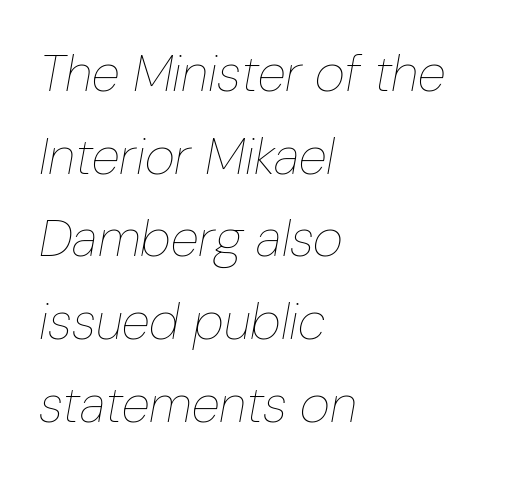
The image shows 52 px thin, condensed type, italic (leaning right); set left-aligned, normal line spacing (1.59x), normal letter spacing, not underlined; low stroke contrast and a medium x-height.
